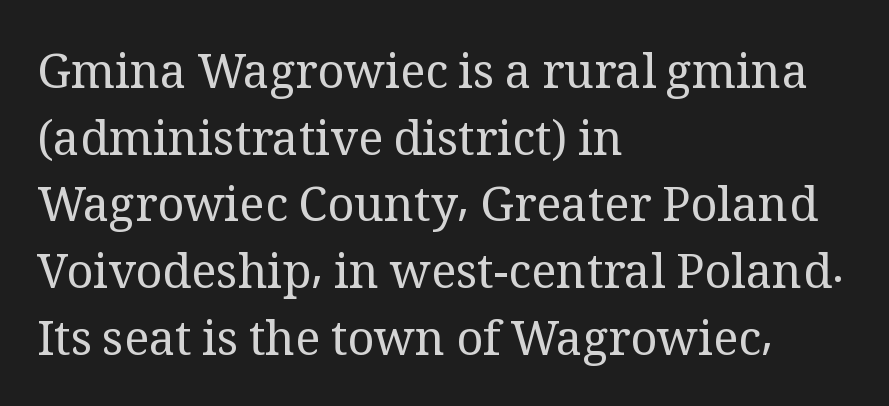
The image shows 47 px regular-weight serif type, upright; set left-aligned, normal line spacing (1.42x), normal letter spacing, not underlined; medium stroke contrast and a medium x-height.
